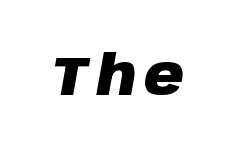
Q: Is the text bold? A: Yes.
Q: Is the text italic (slanted)? A: Yes, it leans right by about 10 degrees.
Q: Is the text underlined? A: No.
Q: Width (condensed, normal, or wide)? A: Normal.
Q: Stroke contrast? A: Low.
Q: x-height? A: Large.
Q: Monospaced? A: No.
